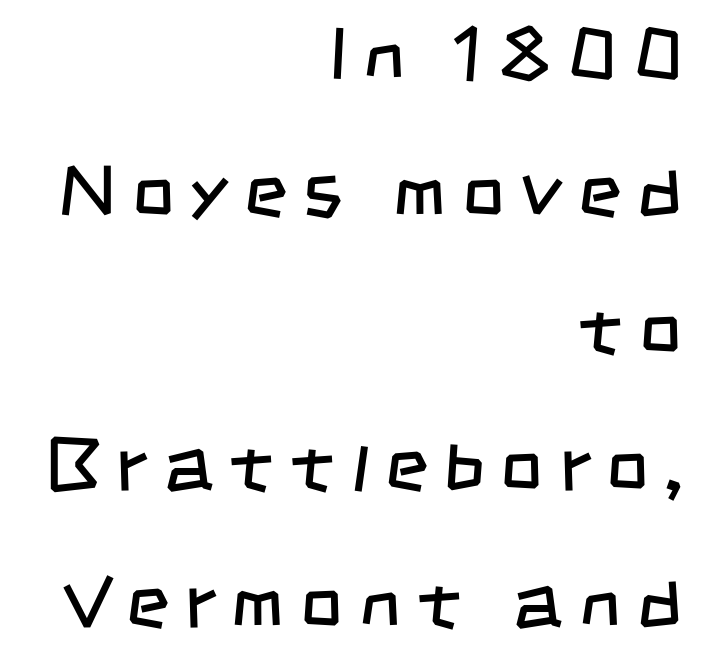
This sample has the flowing, uneven cadence of proportional lettering. The typesetter chose a ragged-left arrangement here. The face looks like a standard text weight, possibly lighter. The text was rendered using a sans face with plain stroke endings. Words appear elongated and porous because spacing is wide. Lines of text with bare space underneath.
